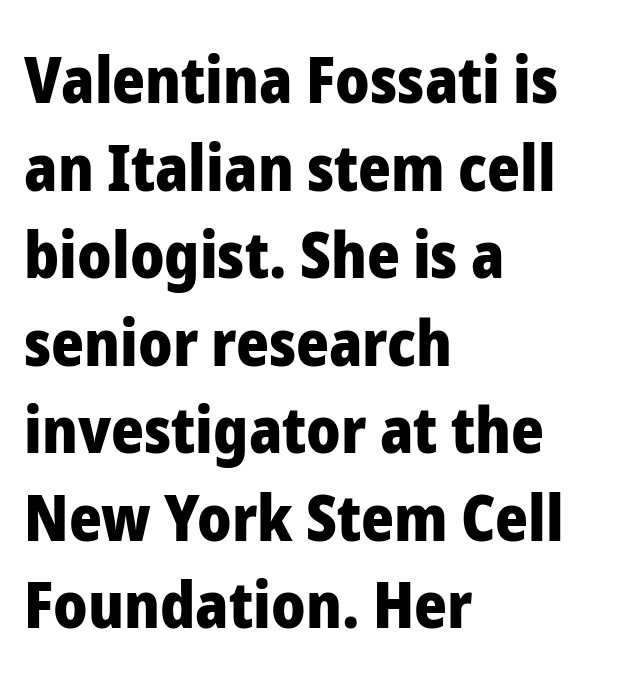
{"serif": "no", "italic": "no", "bold": "yes", "weight": "heavy", "width": "normal", "stroke_contrast": "low", "x_height": "medium", "monospaced": "no", "underline": "no", "align": "left", "line_spacing": "normal", "line_spacing_ratio": 1.39, "letter_spacing": "normal", "letter_spacing_em": 0.0, "glyph_px": 63}
